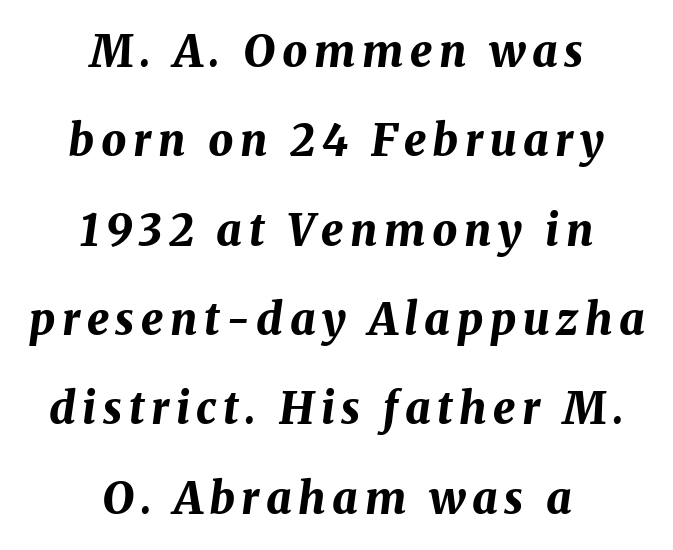
Q: Is the text bold? A: Yes.
Q: Is the text italic (slanted)? A: Yes, it leans right by about 8 degrees.
Q: Is the text underlined? A: No.
Q: How is the paragraph aligned? A: Centered.
Q: Is the spacing between lines tight, normal or loose? A: Loose.
Q: Width (condensed, normal, or wide)? A: Normal.
Q: Stroke contrast? A: Medium.
Q: x-height? A: Medium.
Q: Monospaced? A: No.
